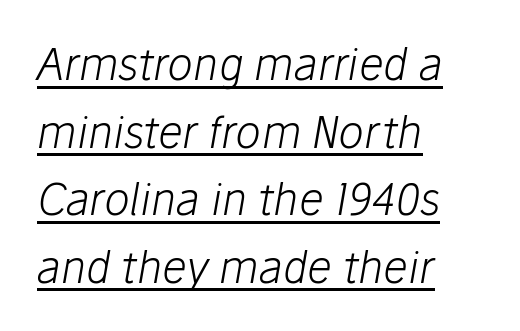
Proportional: the letters do not fall into vertical columns. Caption: face not bold, strokes unweighted. You can tell it's italic because the verticals aren't actually vertical. This block has exactly the height ordinary leading produces.
